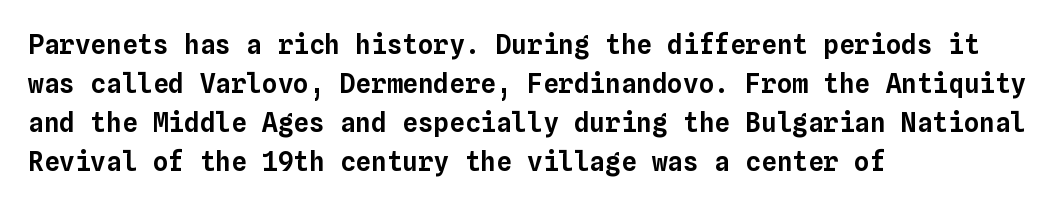
The compositor pushed each line to the left boundary. Every stem runs plumb, perpendicular to the baseline. This sample keeps an unexceptional amount of space between lines. Here the glyphs are tracked normally, forming tight word shapes. Descender tails drop into unmarked territory.
